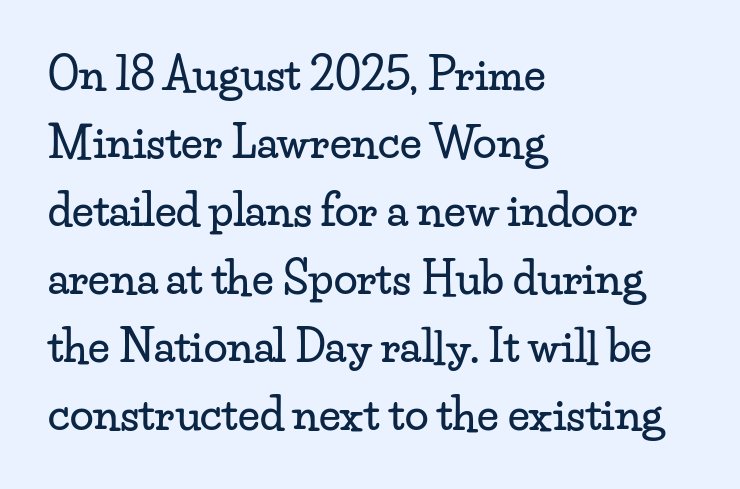
The image shows 43 px wide serif type, upright; set left-aligned, normal line spacing (1.58x), normal letter spacing, not underlined; low stroke contrast and a small x-height.
